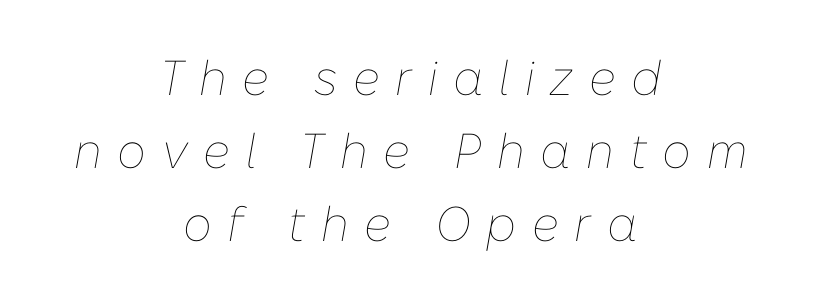
The image shows 49 px thin type, italic (leaning right); set centered, normal line spacing (1.49x), unusually wide letter spacing (+0.32 em), not underlined; low stroke contrast and a medium x-height.
